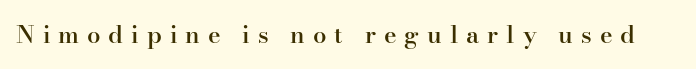
The image shows 24 px text type, upright; set unusually wide letter spacing (+0.33 em), not underlined.
